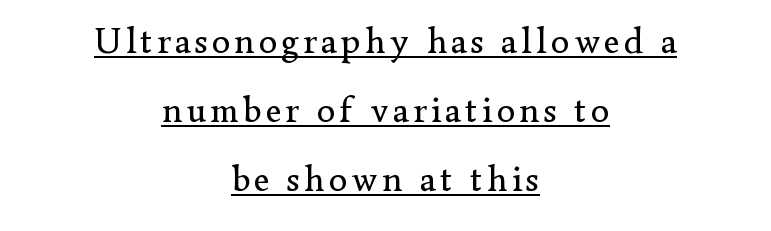
{"serif": "yes", "italic": "no", "bold": "no", "weight": "regular", "width": "normal", "stroke_contrast": "low", "x_height": "small", "monospaced": "no", "underline": "yes", "align": "center", "line_spacing_ratio": 1.86, "glyph_px": 37}
